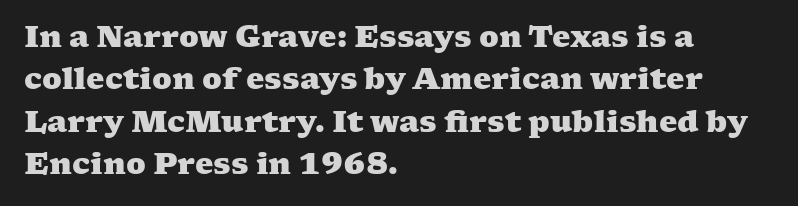
The letters carry serifs — small finishing strokes at the ends of their stems. Regarding leading, the lines here are spaced in the standard way. The type is set solid horizontally, with unmodified tracking. These lines stack with their left ends in a neat column. The passage shown is typed in a proportional face where columns would drift. Stroke thickness is high; the sample reads as a true bold.
